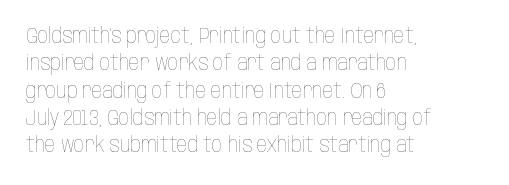
{"italic": "no", "bold": "no", "underline": "no", "align": "left", "line_spacing": "normal", "line_spacing_ratio": 1.3, "letter_spacing": "normal", "letter_spacing_em": 0.0, "glyph_px": 21}
